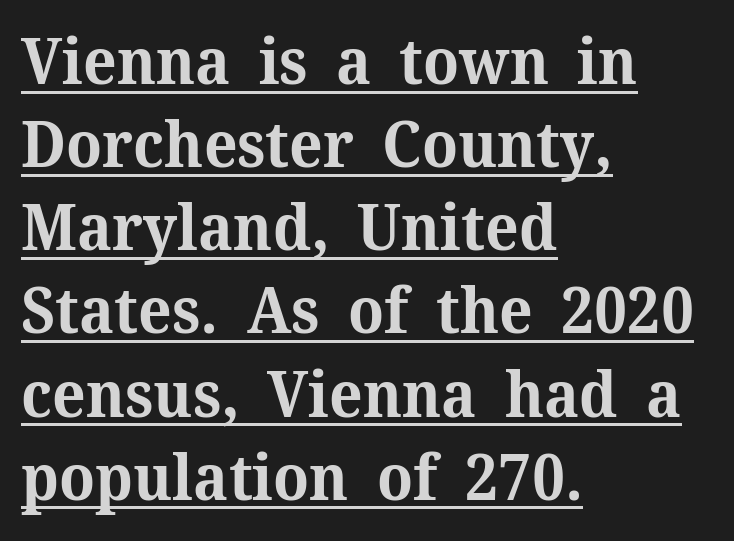
The image shows 63 px bold serif type, upright; set left-aligned, normal line spacing (1.32x), normal letter spacing, underlined; medium stroke contrast and a medium x-height.
